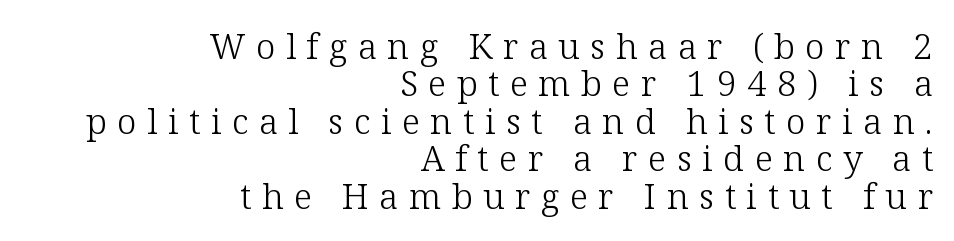
The image shows 35 px light serif type, upright; set right-aligned, tight line spacing (1.07x), unusually wide letter spacing (+0.3 em), not underlined; low stroke contrast and a medium x-height.
